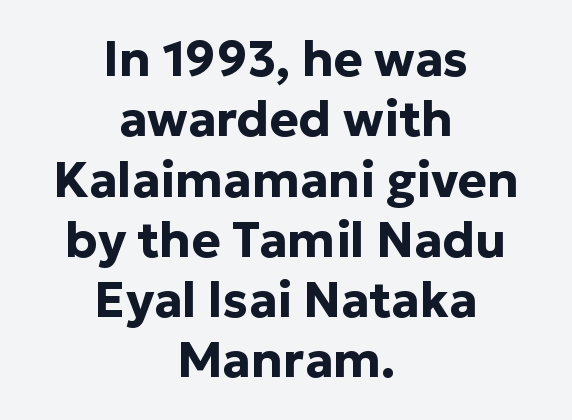
{"serif": "no", "italic": "no", "bold": "yes", "weight": "bold", "width": "normal", "stroke_contrast": "low", "x_height": "medium", "monospaced": "no", "underline": "no", "align": "center", "line_spacing_ratio": 1.23, "letter_spacing": "normal", "letter_spacing_em": 0.0, "glyph_px": 49}
